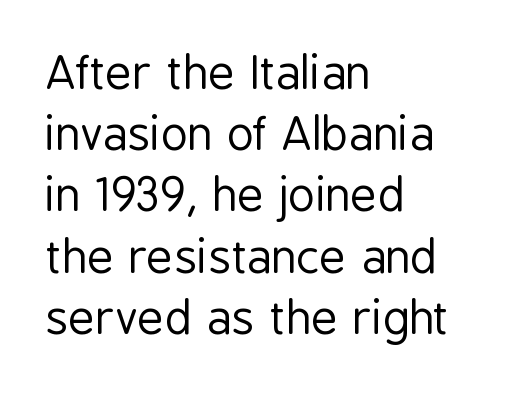
The image shows 46 px regular-weight, condensed sans-serif type, upright; set left-aligned, normal line spacing (1.33x), normal letter spacing, not underlined; low stroke contrast and a medium x-height.
